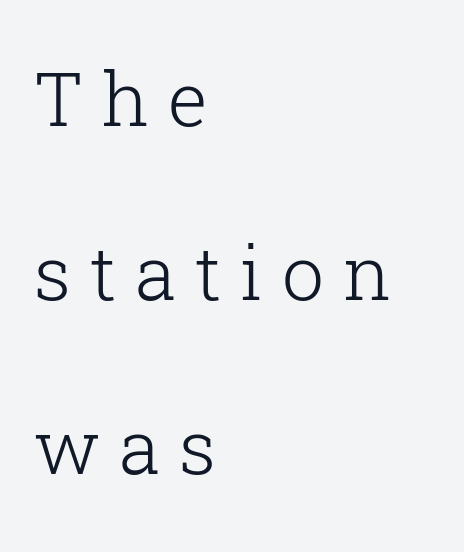
{"serif": "yes", "italic": "no", "bold": "no", "weight": "light", "width": "normal", "stroke_contrast": "low", "x_height": "medium", "monospaced": "no", "underline": "no", "align": "left", "line_spacing": "loose", "line_spacing_ratio": 2.32, "letter_spacing": "wide", "letter_spacing_em": 0.25, "glyph_px": 75}
